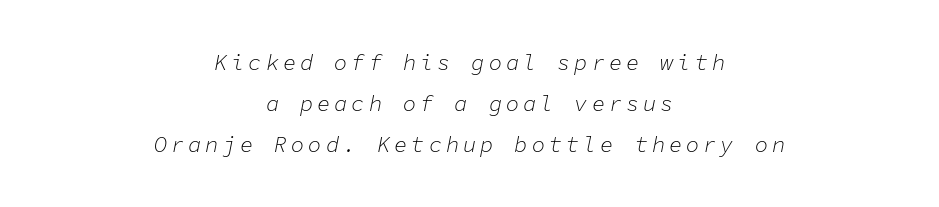
{"italic": "yes", "lean": "right", "slant_degrees": 11, "bold": "no", "underline": "no", "align": "center", "line_spacing_ratio": 1.87, "glyph_px": 22}
